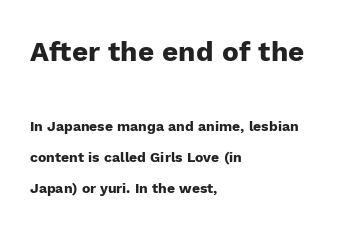
Q: Is the text bold? A: Yes.
Q: Is the text italic (slanted)? A: No, it is upright.
Q: Is the typeface a serif or a sans-serif typeface? A: Sans-serif.
Q: Is the text underlined? A: No.
Q: How is the paragraph aligned? A: Left-aligned.
Q: Is the spacing between letters normal or unusually wide? A: Normal.
Q: Is the spacing between lines tight, normal or loose? A: Loose.
Q: Which block of text is set in a larger size, the first (top) or the second (bottom)? A: The first (top) one.
Q: Width (condensed, normal, or wide)? A: Normal.
Q: Stroke contrast? A: Low.
Q: x-height? A: Medium.
Q: Monospaced? A: No.
